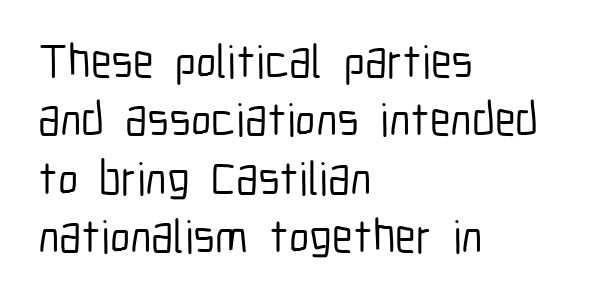
Q: Is the text italic (slanted)? A: No, it is upright.
Q: Is the typeface a serif or a sans-serif typeface? A: Sans-serif.
Q: Is the text underlined? A: No.
Q: How is the paragraph aligned? A: Left-aligned.
Q: Is the spacing between letters normal or unusually wide? A: Normal.
Q: Width (condensed, normal, or wide)? A: Condensed.
Q: Stroke contrast? A: Low.
Q: x-height? A: Medium.
Q: Monospaced? A: No.
